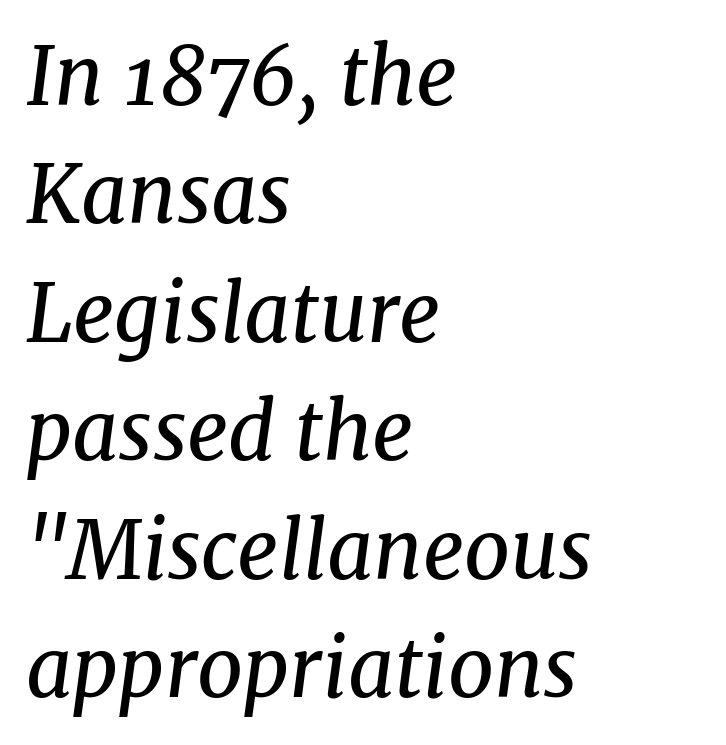
Q: Is the text bold? A: No.
Q: Is the text italic (slanted)? A: Yes, it leans right by about 8 degrees.
Q: Is the typeface a serif or a sans-serif typeface? A: Serif.
Q: Is the text underlined? A: No.
Q: How is the paragraph aligned? A: Left-aligned.
Q: Is the spacing between letters normal or unusually wide? A: Normal.
Q: Is the spacing between lines tight, normal or loose? A: Normal.
Q: Width (condensed, normal, or wide)? A: Normal.
Q: Stroke contrast? A: Medium.
Q: x-height? A: Medium.
Q: Monospaced? A: No.
